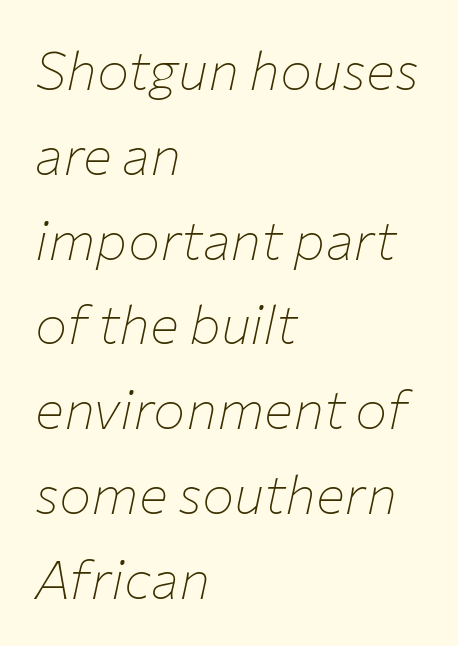
Stroke thickness stays within the range of a standard reading face or lighter. The lines in this sample share a left origin and differ only in where they stop. Nobody touched the tracking dial on this one. Here the designer chose a conventional face with non-uniform glyph widths.
